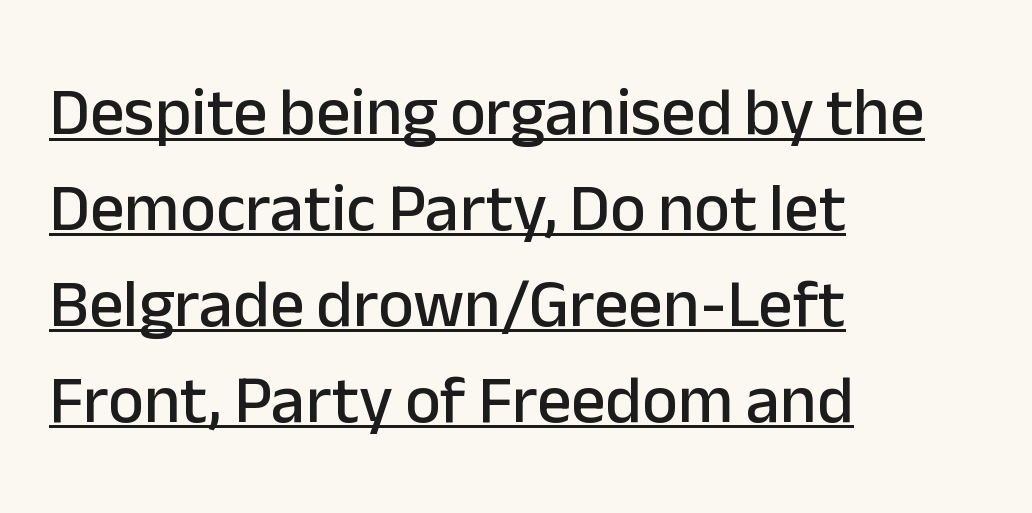
Q: Is the text italic (slanted)? A: No, it is upright.
Q: Is the typeface a serif or a sans-serif typeface? A: Sans-serif.
Q: Is the text underlined? A: Yes.
Q: How is the paragraph aligned? A: Left-aligned.
Q: Is the spacing between letters normal or unusually wide? A: Normal.
Q: Is the spacing between lines tight, normal or loose? A: Normal.
Q: Width (condensed, normal, or wide)? A: Normal.
Q: Stroke contrast? A: Low.
Q: x-height? A: Medium.
Q: Monospaced? A: No.
